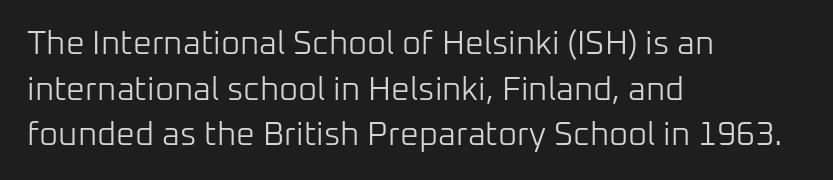
Spacing verdict: proportional, widths tailored to each character. Posture: vertical. The weight tops out at a normal text grade. A typesetter would label this face a sans. You could call the tracking neutral — neither tight nor loose. Teacher's note: observe the even left margin — that is flush-left alignment.
